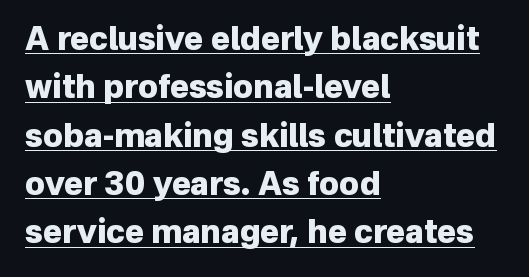
{"serif": "no", "italic": "no", "bold": "yes", "weight": "heavy", "width": "normal", "stroke_contrast": "low", "x_height": "medium", "monospaced": "no", "underline": "yes", "align": "left", "line_spacing": "normal", "line_spacing_ratio": 1.51, "letter_spacing": "normal", "letter_spacing_em": 0.0, "glyph_px": 32}
